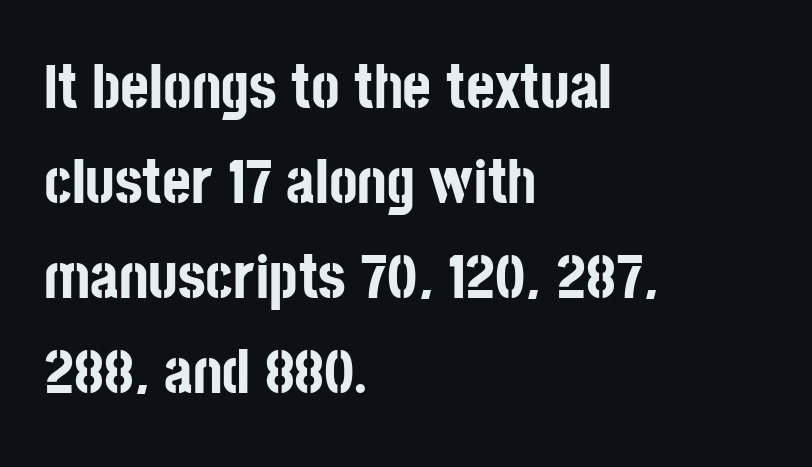
Q: Is the text bold? A: Yes.
Q: Is the text italic (slanted)? A: No, it is upright.
Q: Is the typeface a serif or a sans-serif typeface? A: Sans-serif.
Q: Is the text underlined? A: No.
Q: How is the paragraph aligned? A: Left-aligned.
Q: Is the spacing between letters normal or unusually wide? A: Normal.
Q: Is the spacing between lines tight, normal or loose? A: Normal.
Q: Width (condensed, normal, or wide)? A: Condensed.
Q: Stroke contrast? A: Low.
Q: x-height? A: Large.
Q: Monospaced? A: No.
